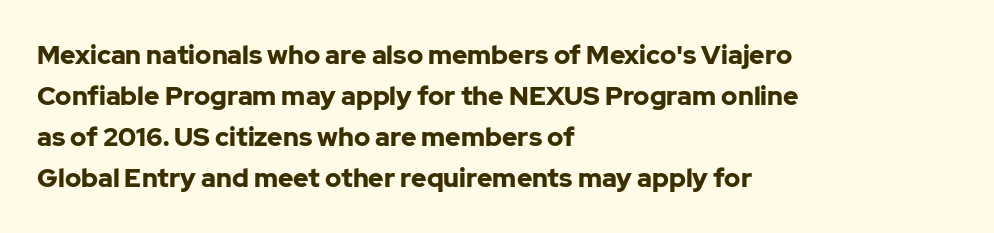
The image shows 26 px bold type, upright; set left-aligned, normal line spacing (1.58x), normal letter spacing, not underlined.
